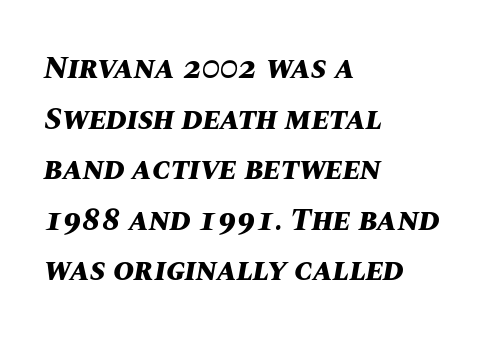
The passage shown stacks its lines at a standard gap. Note the varied advance widths — an 'i' is clearly narrower than an 'm'. The space beneath each line is pristine and unruled. The typography opts for an oblique posture over an upright one. Visually the block forms a straight wall on the left and a jagged coastline on the right.
